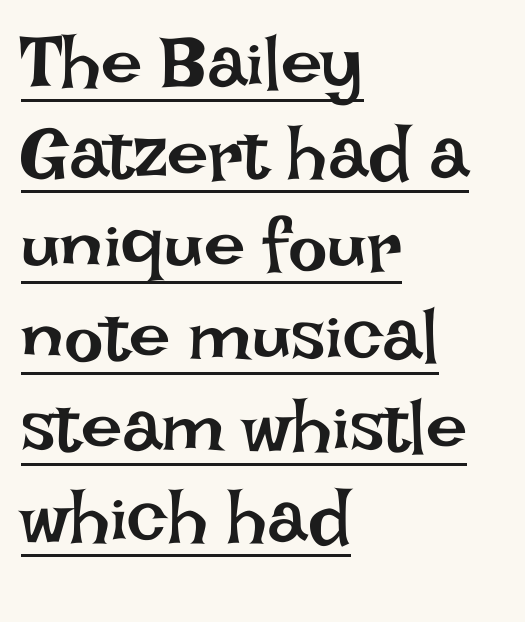
Think standard paragraph weight, or any step lighter than that. The specimen includes a rule beneath the text block's lines. Character widths vary here, with narrow letters taking less room than wide ones. Standard letterfit; no display-style spreading of the glyphs.
